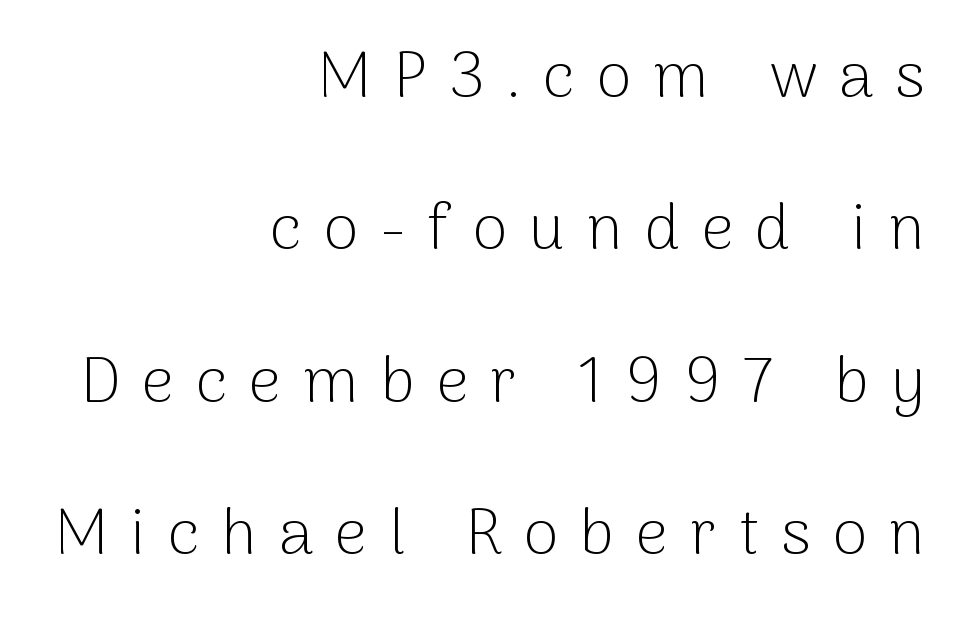
Q: Is the text bold? A: No.
Q: Is the text italic (slanted)? A: No, it is upright.
Q: Is the typeface a serif or a sans-serif typeface? A: Sans-serif.
Q: Is the text underlined? A: No.
Q: How is the paragraph aligned? A: Right-aligned.
Q: Is the spacing between letters normal or unusually wide? A: Unusually wide.
Q: Is the spacing between lines tight, normal or loose? A: Loose.
Q: Width (condensed, normal, or wide)? A: Normal.
Q: Stroke contrast? A: Low.
Q: x-height? A: Medium.
Q: Monospaced? A: No.
